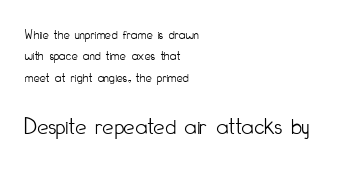
This rendering uses left alignment, leaving the right contour irregular. A clean baseline with only descenders dipping below it. No heavy texture on the line: the type isn't bold. The font's upright variant was chosen for this text. There is no visible air inserted between adjacent glyphs. Top chunk: small. Bottom chunk: large.
